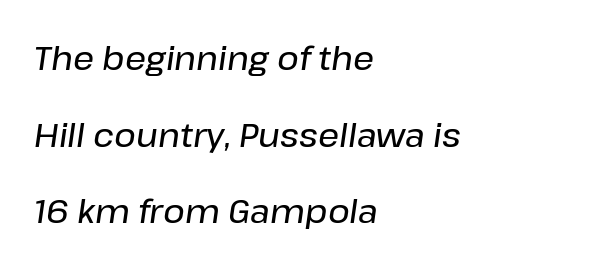
The image shows 33 px text type, italic (leaning right); set left-aligned, loose line spacing (2.32x), normal letter spacing, not underlined; low stroke contrast and a medium x-height.
